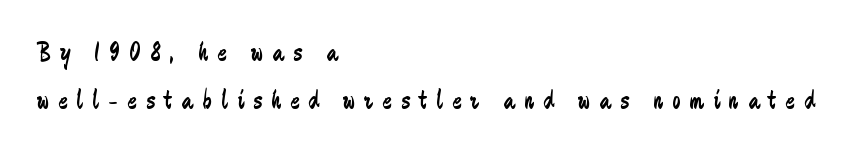
The image shows 28 px regular-weight, condensed sans-serif type; set left-aligned, normal line spacing (1.7x), unusually wide letter spacing (+0.33 em), not underlined; low stroke contrast and a medium x-height.
